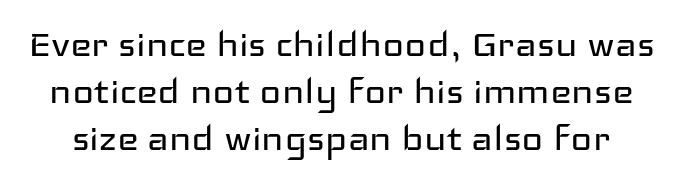
{"serif": "no", "italic": "no", "bold": "no", "weight": "regular", "width": "wide", "stroke_contrast": "low", "x_height": "medium", "monospaced": "no", "underline": "no", "line_spacing": "tight", "line_spacing_ratio": 1.02, "letter_spacing": "normal", "letter_spacing_em": 0.0, "glyph_px": 46}
